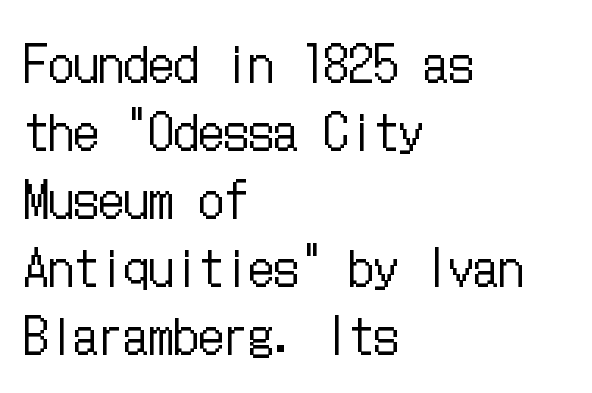
The image shows 50 px regular-weight, condensed type, upright; set left-aligned, normal line spacing (1.36x), normal letter spacing, not underlined; low stroke contrast and a medium x-height.
